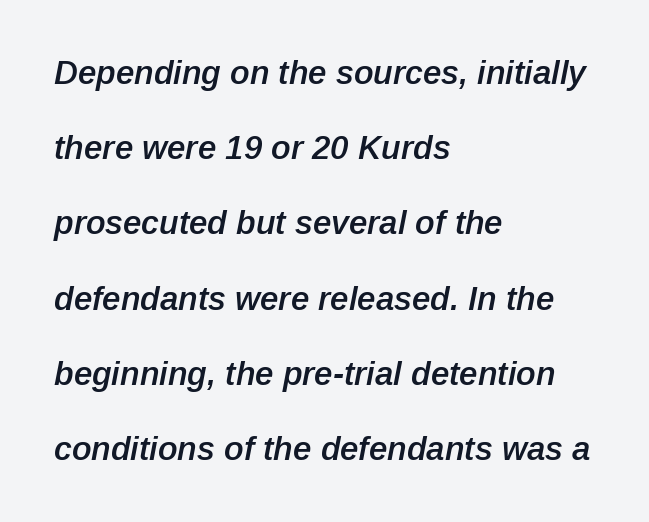
{"italic": "yes", "lean": "right", "slant_degrees": 12, "bold": "semi", "weight": "semibold", "width": "normal", "stroke_contrast": "low", "x_height": "medium", "monospaced": "no", "underline": "no", "align": "left", "line_spacing": "loose", "line_spacing_ratio": 2.28, "letter_spacing": "normal", "letter_spacing_em": 0.0, "glyph_px": 33}
